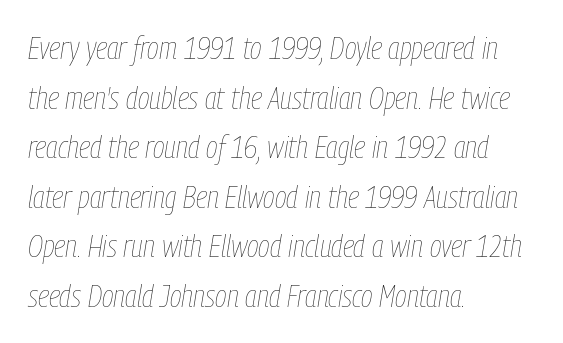
{"italic": "yes", "lean": "right", "slant_degrees": 9, "bold": "no", "weight": "thin", "width": "condensed", "stroke_contrast": "low", "x_height": "medium", "monospaced": "no", "underline": "no", "align": "left", "line_spacing": "normal", "line_spacing_ratio": 1.55, "letter_spacing": "normal", "letter_spacing_em": 0.0, "glyph_px": 32}
